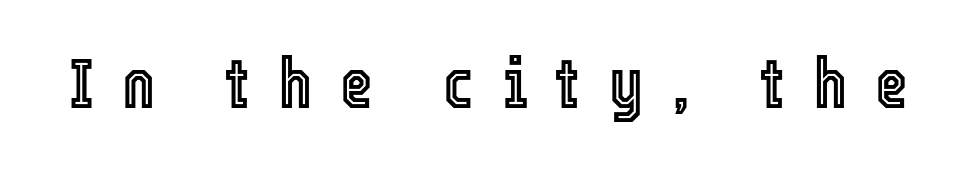
The image shows 71 px condensed type, upright; set unusually wide letter spacing (+0.39 em), not underlined; a medium x-height.
